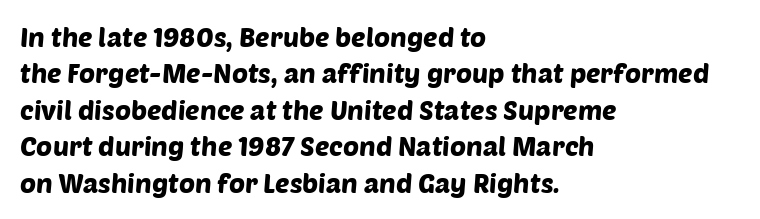
The image shows 27 px text type; set left-aligned, normal line spacing (1.35x), normal letter spacing, not underlined.
